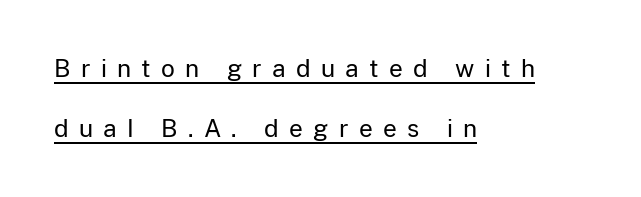
The cut favours lightness, reaching ordinary text weight at its darkest. Where is the straight margin? On the left. This is roman type, the default non-slanted kind. Baseline-to-baseline distance is far greater than the letter height. Students, observe the line beneath the letters — that is underlining. Caption: expanded tracking, letters set apart.
